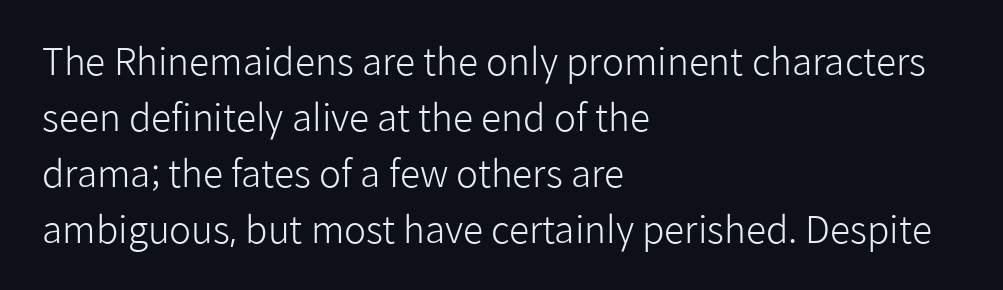
{"serif": "no", "italic": "no", "bold": "no", "weight": "light", "width": "normal", "stroke_contrast": "low", "x_height": "medium", "monospaced": "no", "underline": "no", "align": "left", "line_spacing": "normal", "line_spacing_ratio": 1.51, "letter_spacing": "normal", "letter_spacing_em": 0.0, "glyph_px": 37}
